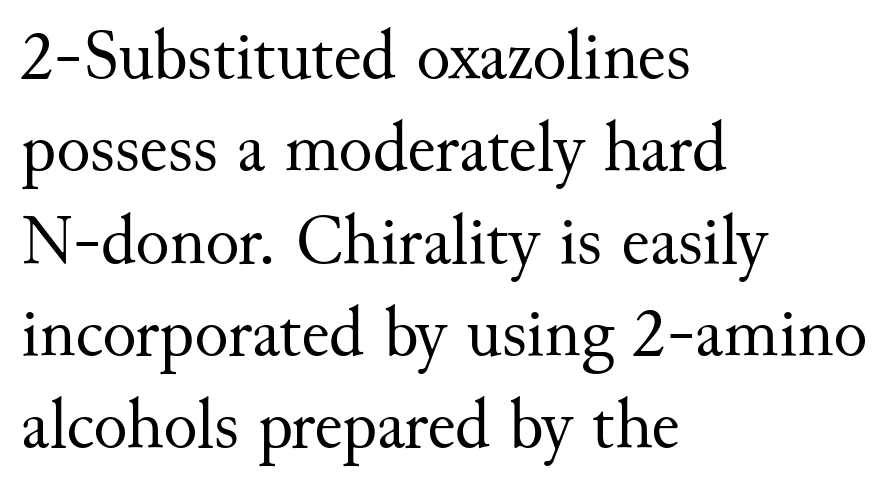
Q: Is the text bold? A: No.
Q: Is the text italic (slanted)? A: No, it is upright.
Q: Is the typeface a serif or a sans-serif typeface? A: Serif.
Q: Is the text underlined? A: No.
Q: How is the paragraph aligned? A: Left-aligned.
Q: Is the spacing between letters normal or unusually wide? A: Normal.
Q: Is the spacing between lines tight, normal or loose? A: Normal.
Q: Width (condensed, normal, or wide)? A: Normal.
Q: Stroke contrast? A: Medium.
Q: x-height? A: Small.
Q: Monospaced? A: No.
